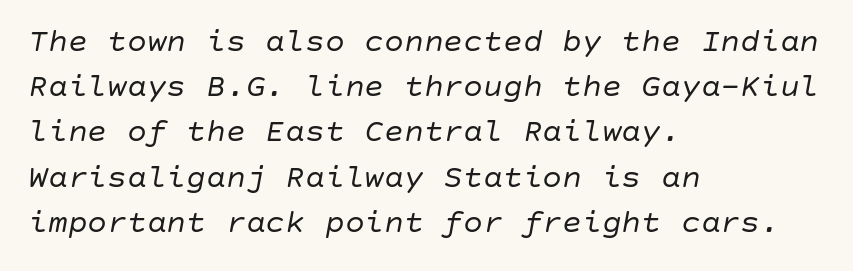
Where is the straight margin? On the left. Spacing between characters is what you'd get straight out of the box. Observe the lean: these are italic letterforms. Compared with typical paragraphs, the rows here are spaced about the same. Unmarked baselines from the first word to the last.
